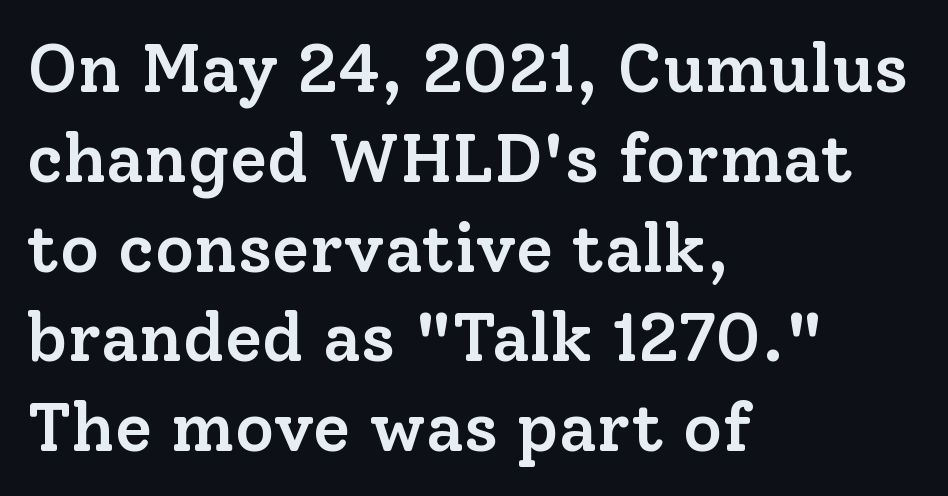
Q: Is the text bold? A: Semi-bold.
Q: Is the text italic (slanted)? A: No, it is upright.
Q: Is the typeface a serif or a sans-serif typeface? A: Serif.
Q: Is the text underlined? A: No.
Q: How is the paragraph aligned? A: Left-aligned.
Q: Is the spacing between letters normal or unusually wide? A: Normal.
Q: Is the spacing between lines tight, normal or loose? A: Normal.
Q: Width (condensed, normal, or wide)? A: Normal.
Q: Stroke contrast? A: Low.
Q: x-height? A: Medium.
Q: Monospaced? A: No.
